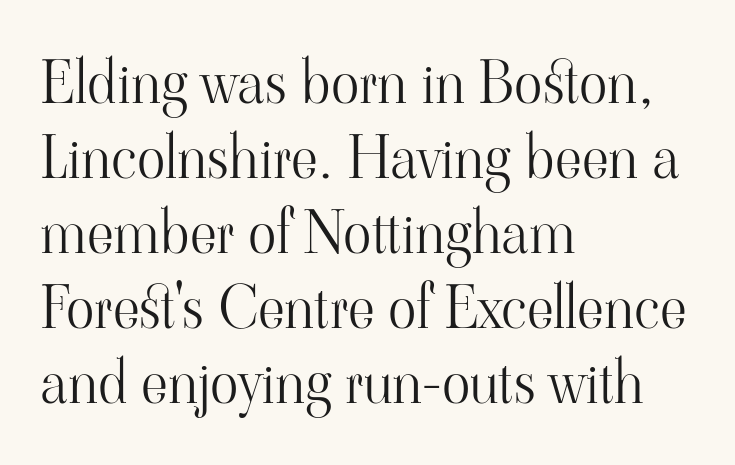
{"serif": "yes", "italic": "no", "bold": "no", "weight": "light", "width": "normal", "stroke_contrast": "high", "x_height": "small", "monospaced": "no", "underline": "no", "align": "left", "line_spacing": "normal", "line_spacing_ratio": 1.27, "letter_spacing": "normal", "letter_spacing_em": 0.0, "glyph_px": 59}
